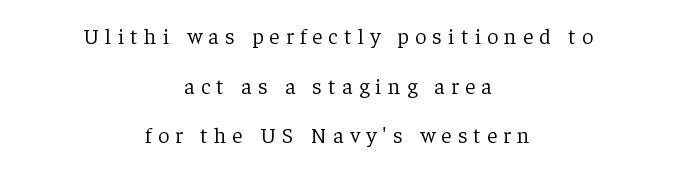
Type without underlining. When letters stand straight like this, we call the style roman or upright. Ink coverage per letter is moderate at most. Students, observe: this is what heavily led, spacious text looks like.
